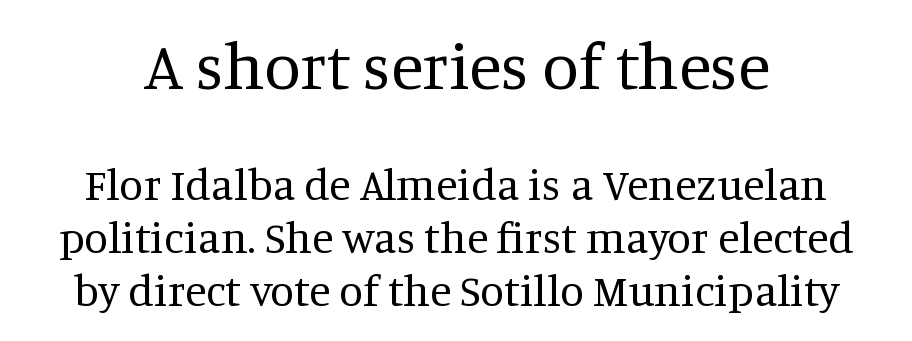
The image shows 66 px regular-weight serif type, upright; set line spacing 1.2x, normal letter spacing, not underlined; the first (top) block is 1.5x larger; medium stroke contrast and a large x-height.
